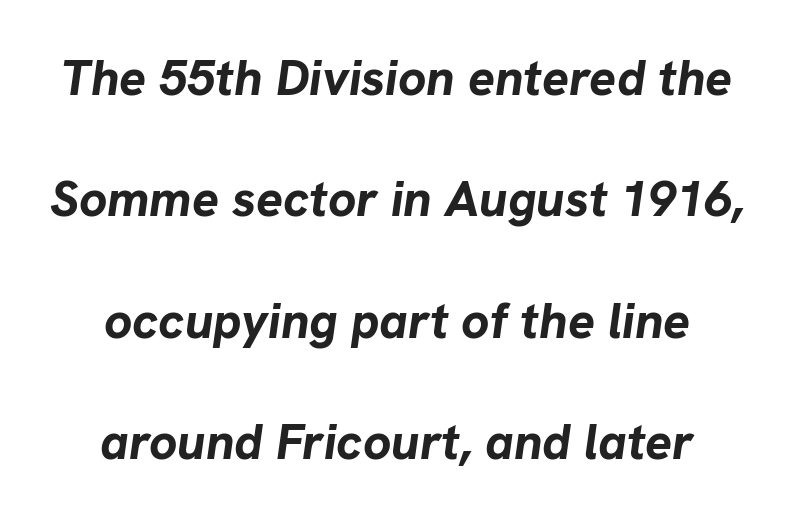
Q: Is the text bold? A: Yes.
Q: Is the text italic (slanted)? A: Yes, it leans right by about 8 degrees.
Q: Is the text underlined? A: No.
Q: How is the paragraph aligned? A: Centered.
Q: Is the spacing between letters normal or unusually wide? A: Normal.
Q: Is the spacing between lines tight, normal or loose? A: Loose.
Q: Width (condensed, normal, or wide)? A: Normal.
Q: Stroke contrast? A: Low.
Q: x-height? A: Medium.
Q: Monospaced? A: No.
